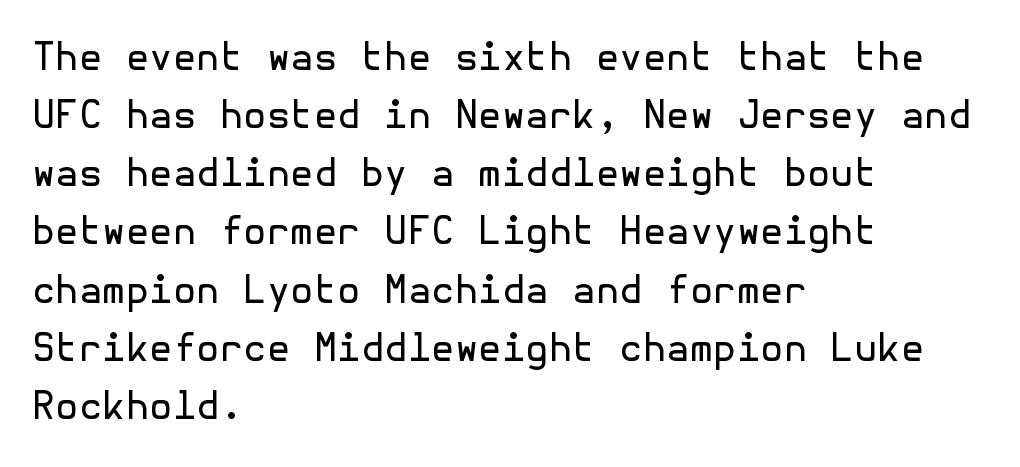
Q: Is the text bold? A: No.
Q: Is the text italic (slanted)? A: No, it is upright.
Q: Is the typeface a serif or a sans-serif typeface? A: Sans-serif.
Q: Is the text underlined? A: No.
Q: How is the paragraph aligned? A: Left-aligned.
Q: Is the spacing between letters normal or unusually wide? A: Normal.
Q: Is the spacing between lines tight, normal or loose? A: Normal.
Q: Width (condensed, normal, or wide)? A: Normal.
Q: x-height? A: Medium.
